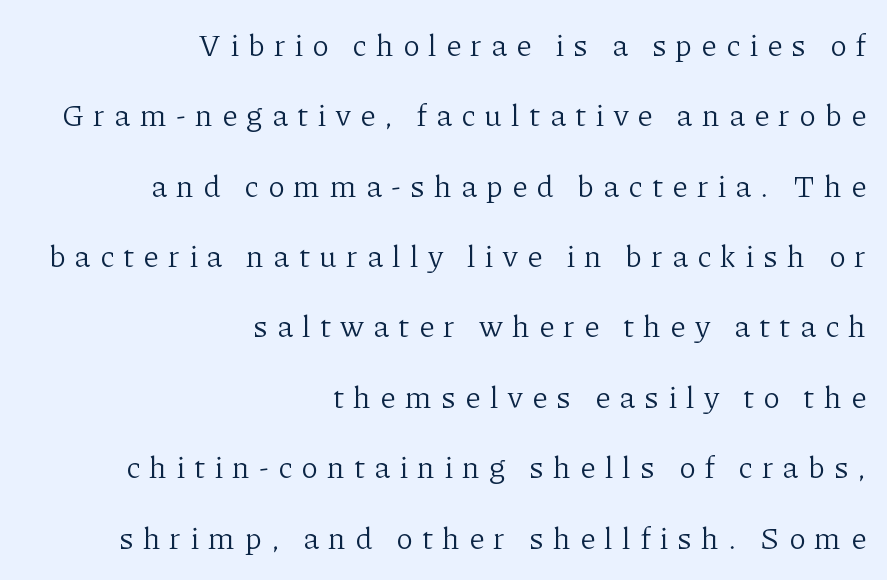
Q: Is the text bold? A: No.
Q: Is the text italic (slanted)? A: No, it is upright.
Q: Is the typeface a serif or a sans-serif typeface? A: Serif.
Q: Is the text underlined? A: No.
Q: How is the paragraph aligned? A: Right-aligned.
Q: Is the spacing between letters normal or unusually wide? A: Unusually wide.
Q: Is the spacing between lines tight, normal or loose? A: Loose.
Q: Width (condensed, normal, or wide)? A: Normal.
Q: Stroke contrast? A: Low.
Q: x-height? A: Medium.
Q: Monospaced? A: No.
